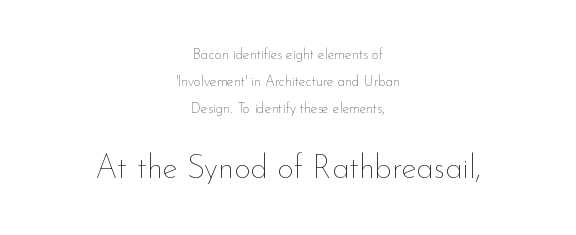
{"italic": "no", "bold": "no", "weight": "thin", "width": "normal", "stroke_contrast": "low", "x_height": "small", "monospaced": "no", "underline": "no", "align": "center", "line_spacing": "loose", "line_spacing_ratio": 1.92, "letter_spacing": "normal", "letter_spacing_em": 0.0, "larger_block": "second", "size_ratio": 2.29, "glyph_px": 32}
